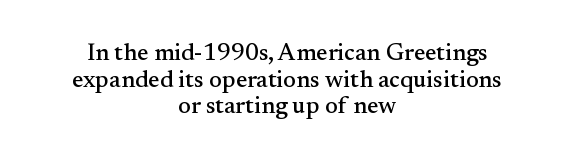
{"italic": "no", "underline": "no", "align": "center", "line_spacing": "tight", "line_spacing_ratio": 1.11, "letter_spacing": "normal", "letter_spacing_em": 0.0, "glyph_px": 24}
